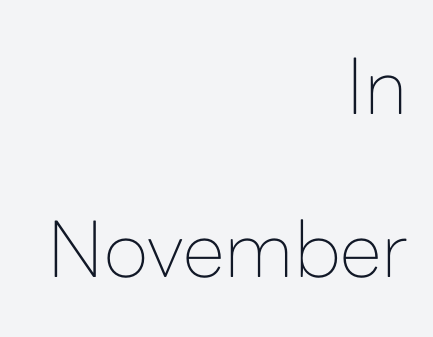
The image shows 77 px thin sans-serif type, upright; set right-aligned, loose line spacing (2.12x), normal letter spacing, not underlined; low stroke contrast and a medium x-height.
